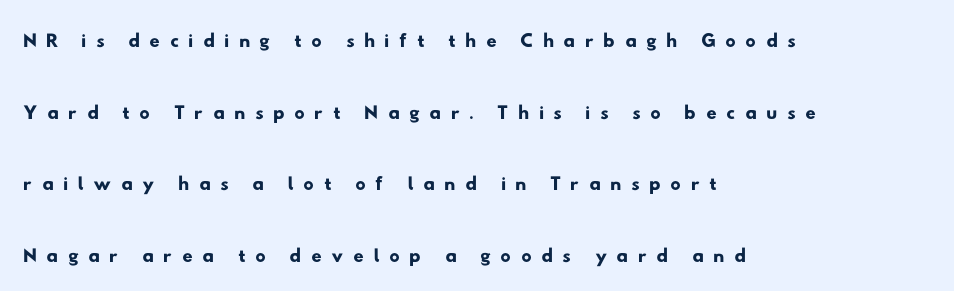
Q: Is the typeface a serif or a sans-serif typeface? A: Sans-serif.
Q: Is the text underlined? A: No.
Q: How is the paragraph aligned? A: Left-aligned.
Q: Is the spacing between letters normal or unusually wide? A: Unusually wide.
Q: Is the spacing between lines tight, normal or loose? A: Loose.
Q: Width (condensed, normal, or wide)? A: Wide.
Q: Stroke contrast? A: Low.
Q: x-height? A: Small.
Q: Monospaced? A: No.
